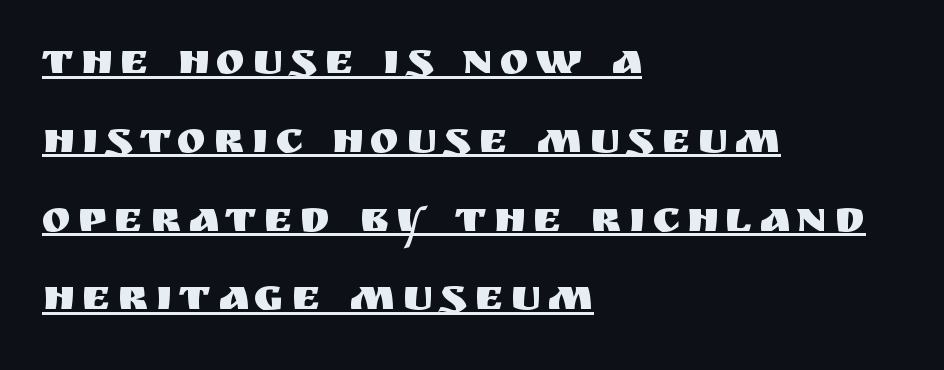
The image shows 44 px sans-serif type, upright; set left-aligned, line spacing 1.79x, underlined; medium stroke contrast and a large x-height.
